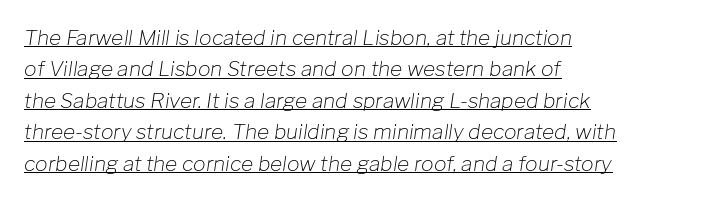
The image shows 21 px text type, italic (leaning right); set left-aligned, normal line spacing (1.5x), normal letter spacing, underlined.
